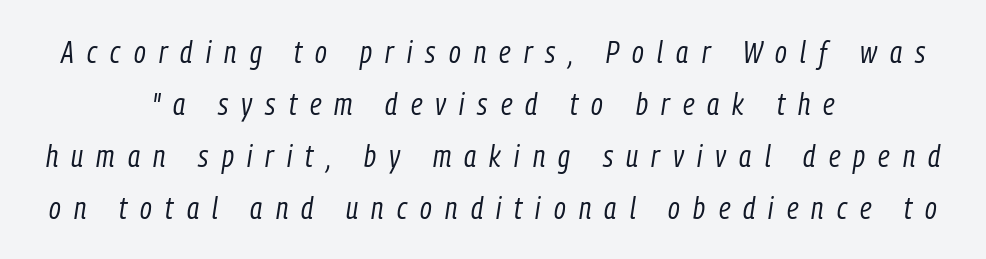
Q: Is the text bold? A: No.
Q: Is the text italic (slanted)? A: Yes, it leans right by about 9 degrees.
Q: Is the text underlined? A: No.
Q: How is the paragraph aligned? A: Centered.
Q: Is the spacing between letters normal or unusually wide? A: Unusually wide.
Q: Width (condensed, normal, or wide)? A: Condensed.
Q: Stroke contrast? A: Low.
Q: x-height? A: Medium.
Q: Monospaced? A: No.
